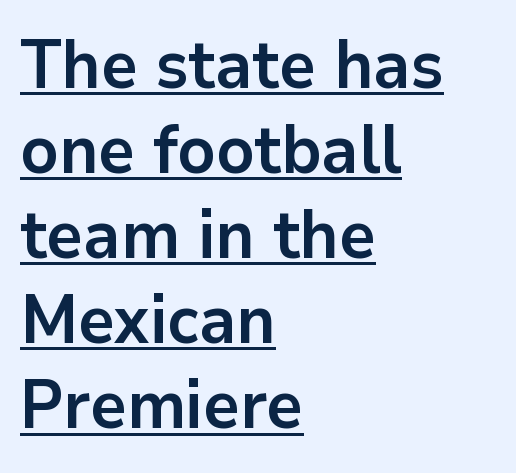
Q: Is the text bold? A: Yes.
Q: Is the text italic (slanted)? A: No, it is upright.
Q: Is the typeface a serif or a sans-serif typeface? A: Sans-serif.
Q: Is the text underlined? A: Yes.
Q: How is the paragraph aligned? A: Left-aligned.
Q: Is the spacing between letters normal or unusually wide? A: Normal.
Q: Is the spacing between lines tight, normal or loose? A: Normal.
Q: Width (condensed, normal, or wide)? A: Normal.
Q: Stroke contrast? A: Low.
Q: x-height? A: Medium.
Q: Monospaced? A: No.
